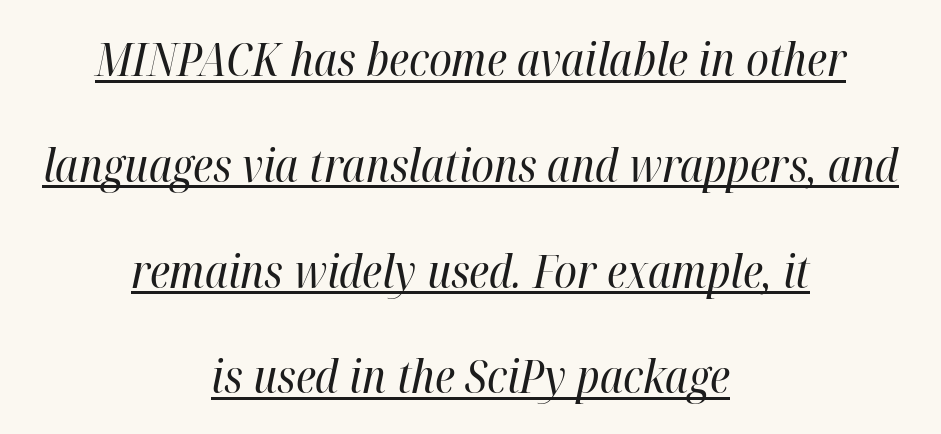
Q: Is the text bold? A: No.
Q: Is the text italic (slanted)? A: Yes, it leans right by about 12 degrees.
Q: Is the text underlined? A: Yes.
Q: How is the paragraph aligned? A: Centered.
Q: Is the spacing between letters normal or unusually wide? A: Normal.
Q: Is the spacing between lines tight, normal or loose? A: Loose.
Q: Width (condensed, normal, or wide)? A: Condensed.
Q: Stroke contrast? A: High.
Q: x-height? A: Medium.
Q: Monospaced? A: No.
